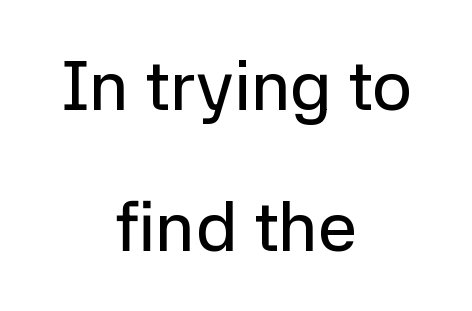
Designer's note — italics off, roman on. The characters display no serif detailing; their extremities are plain. How would I describe the line gaps? Wide and relaxed. The face used here is rendered with its standard letterfit.
